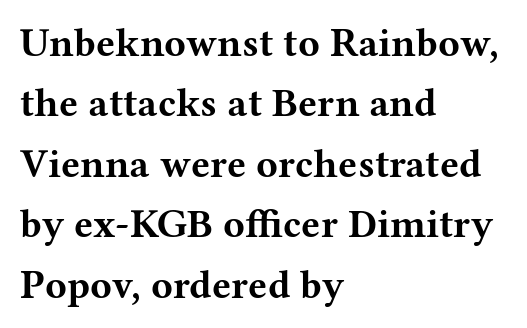
The image shows 40 px bold, wide serif type, upright; set left-aligned, normal line spacing (1.51x), normal letter spacing, not underlined; medium stroke contrast and a medium x-height.
